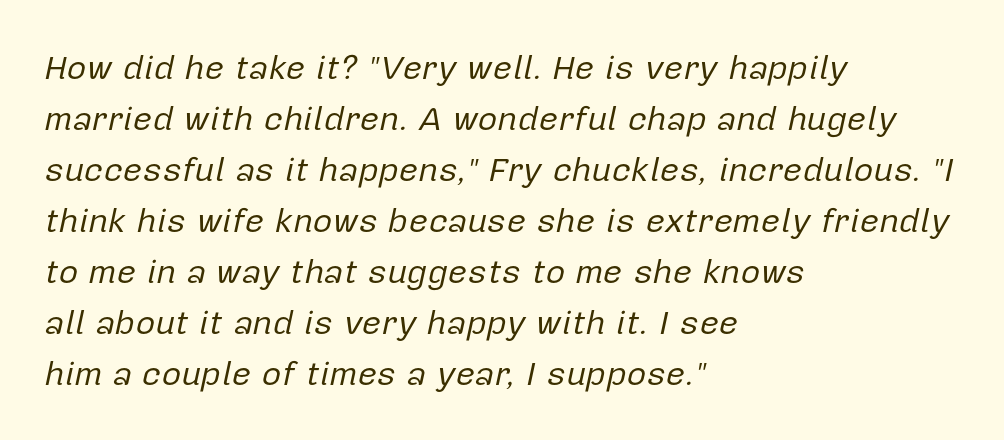
The leading is moderate, giving the passage an even texture. Spacing verdict: proportional, widths tailored to each character. Tall strokes in this sample are angled rather than plumb. Observe the ordinary spacing: letters are neighbours, not strangers.
